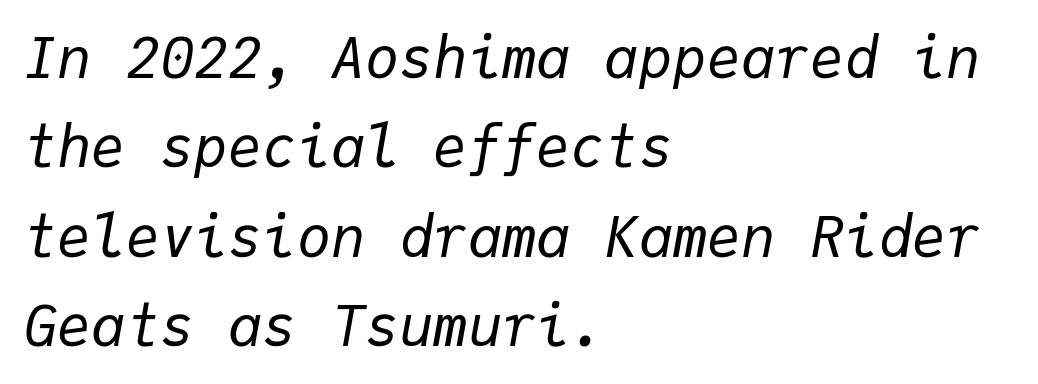
Q: Is the text bold? A: No.
Q: Is the text italic (slanted)? A: Yes, it leans right by about 9 degrees.
Q: Is the text underlined? A: No.
Q: How is the paragraph aligned? A: Left-aligned.
Q: Is the spacing between letters normal or unusually wide? A: Normal.
Q: Is the spacing between lines tight, normal or loose? A: Normal.
Q: Width (condensed, normal, or wide)? A: Normal.
Q: Stroke contrast? A: Low.
Q: x-height? A: Medium.
Q: Monospaced? A: Yes.
